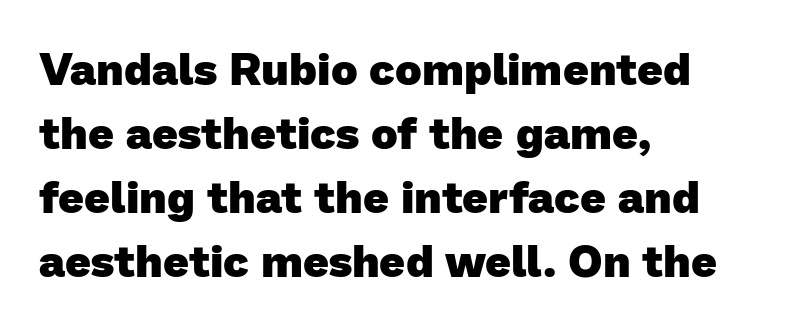
Casual observation: everything's shoved over to the left. Strong, thick strokes mark this as bold type. Looks like regular typesetting: each glyph gets only the width it needs. Students, note that the glyphs here touch the page at normal intervals. If you measured baseline to baseline, you'd find a middling distance. Rule under the text: the space is simply empty.
